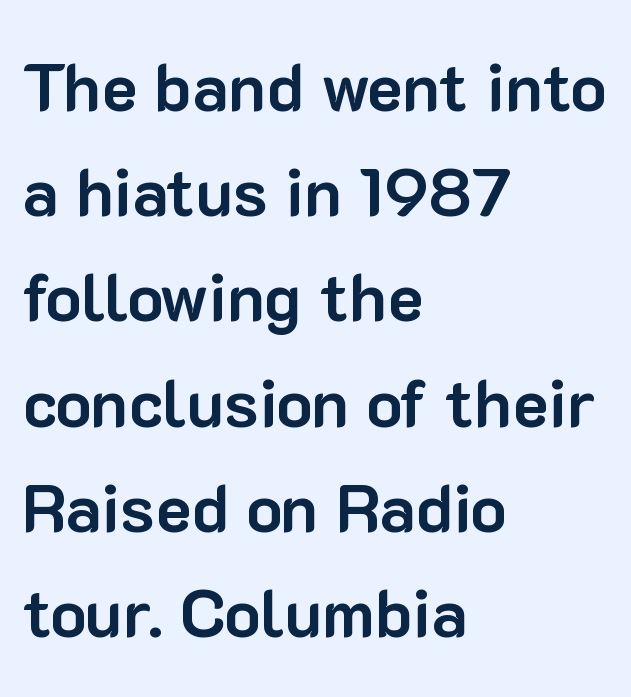
Q: Is the text bold? A: Yes.
Q: Is the text italic (slanted)? A: No, it is upright.
Q: Is the typeface a serif or a sans-serif typeface? A: Sans-serif.
Q: Is the text underlined? A: No.
Q: How is the paragraph aligned? A: Left-aligned.
Q: Is the spacing between letters normal or unusually wide? A: Normal.
Q: Is the spacing between lines tight, normal or loose? A: Normal.
Q: Width (condensed, normal, or wide)? A: Normal.
Q: Stroke contrast? A: Low.
Q: x-height? A: Medium.
Q: Monospaced? A: No.
